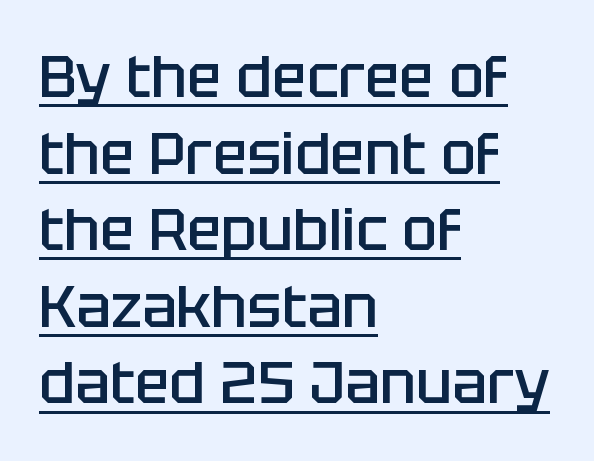
Typeset ragged right — the left edge is the straight one. You could call the tracking neutral — neither tight nor loose. The passage shown is typeset with a sans-serif family. Stroke thickness is moderately raised; the sample reads as semibold. Does the leading feel generous? No, just average.
